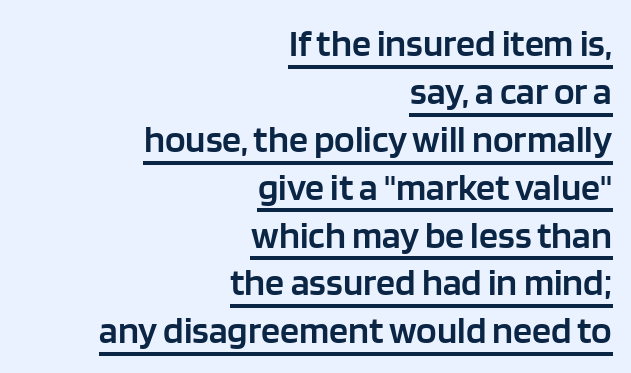
{"serif": "no", "italic": "no", "bold": "semi", "weight": "semibold", "width": "normal", "stroke_contrast": "low", "x_height": "large", "monospaced": "no", "underline": "yes", "align": "right", "line_spacing": "normal", "line_spacing_ratio": 1.26, "letter_spacing": "normal", "letter_spacing_em": 0.0, "glyph_px": 38}
